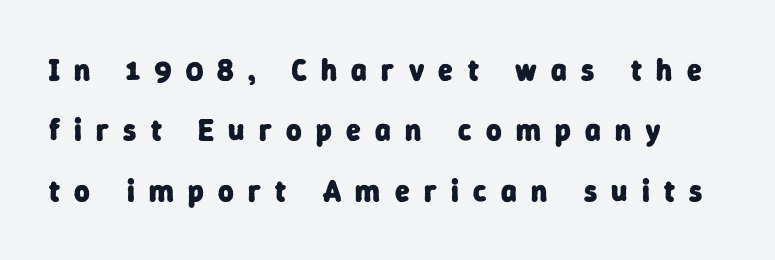
Q: Is the text bold? A: Yes.
Q: Is the typeface a serif or a sans-serif typeface? A: Sans-serif.
Q: Is the text underlined? A: No.
Q: Is the spacing between letters normal or unusually wide? A: Unusually wide.
Q: Is the spacing between lines tight, normal or loose? A: Loose.
Q: Width (condensed, normal, or wide)? A: Normal.
Q: Stroke contrast? A: Low.
Q: x-height? A: Medium.
Q: Monospaced? A: No.
